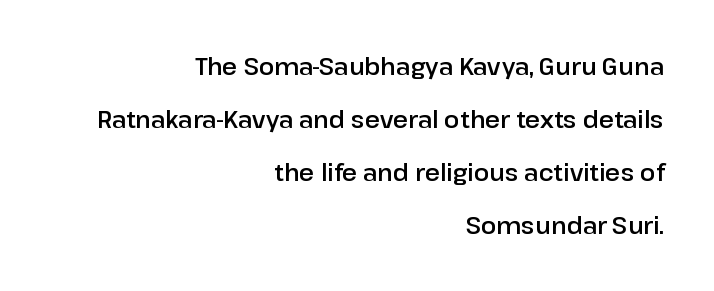
Q: Is the text italic (slanted)? A: No, it is upright.
Q: Is the text underlined? A: No.
Q: How is the paragraph aligned? A: Right-aligned.
Q: Is the spacing between letters normal or unusually wide? A: Normal.
Q: Is the spacing between lines tight, normal or loose? A: Loose.
